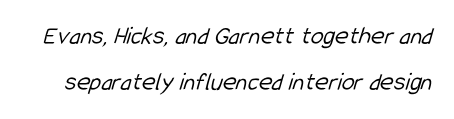
Q: Is the text bold? A: No.
Q: Is the text underlined? A: No.
Q: Is the spacing between letters normal or unusually wide? A: Normal.
